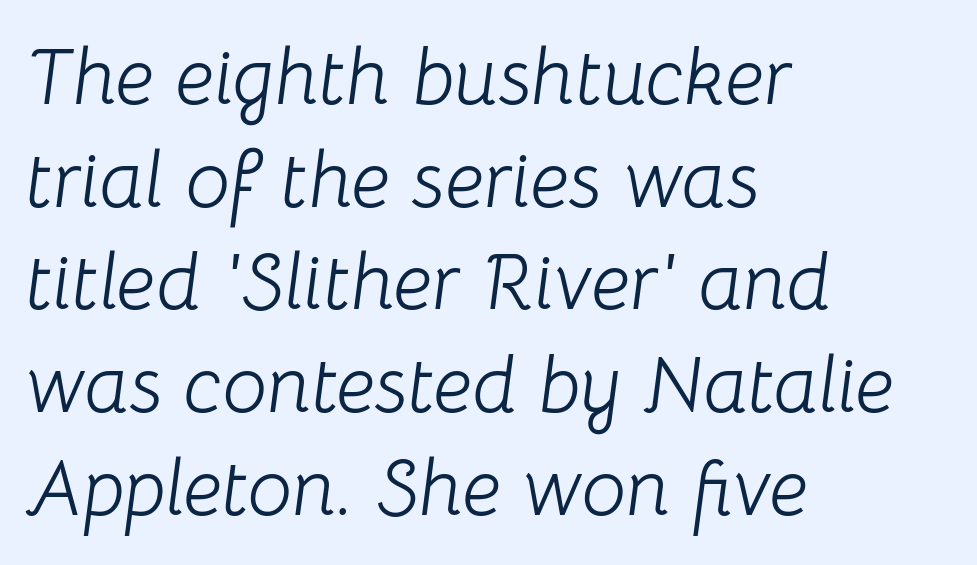
Q: Is the text bold? A: No.
Q: Is the text italic (slanted)? A: Yes, it leans right by about 8 degrees.
Q: Is the text underlined? A: No.
Q: How is the paragraph aligned? A: Left-aligned.
Q: Is the spacing between letters normal or unusually wide? A: Normal.
Q: Is the spacing between lines tight, normal or loose? A: Normal.
Q: Width (condensed, normal, or wide)? A: Normal.
Q: Stroke contrast? A: Low.
Q: x-height? A: Medium.
Q: Monospaced? A: No.
